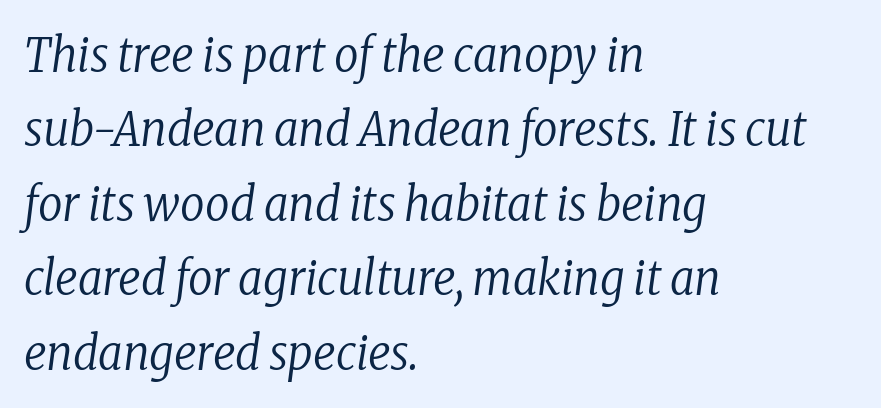
Designer's note — italics engaged. This rendering uses left alignment, leaving the right contour irregular. You could not count columns in this text — the font is proportionally spaced. The area under the type is left untouched. Serifs: yes, visible at the terminals of the letterforms. Each word holds together tightly as a unit, with standard inter-letter gaps.
